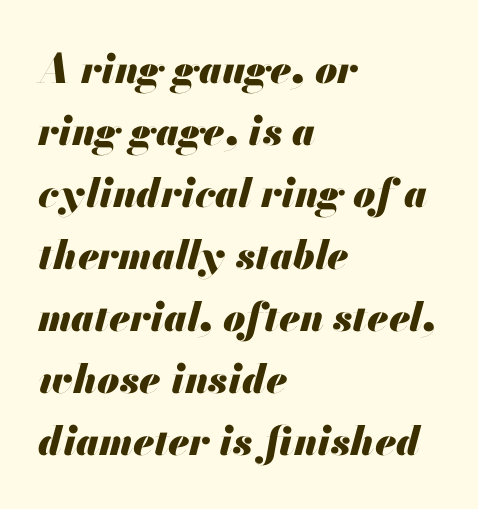
{"italic": "yes", "lean": "right", "slant_degrees": 13, "bold": "yes", "weight": "heavy", "width": "normal", "stroke_contrast": "medium", "x_height": "small", "monospaced": "no", "underline": "no", "align": "left", "line_spacing": "normal", "line_spacing_ratio": 1.55, "letter_spacing": "normal", "letter_spacing_em": 0.0, "glyph_px": 40}
